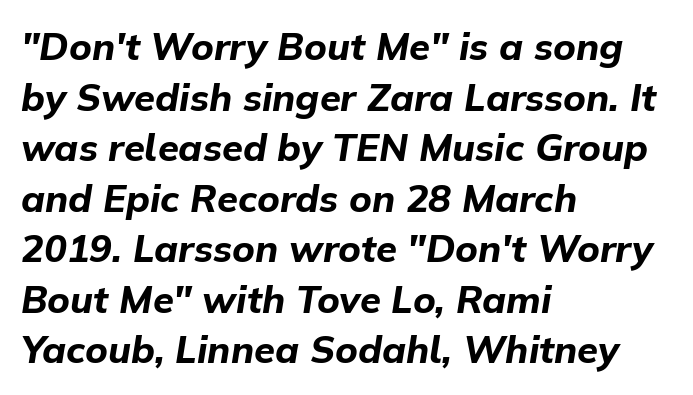
The image shows 38 px bold type, italic (leaning right); set left-aligned, normal line spacing (1.33x), normal letter spacing, not underlined; low stroke contrast and a medium x-height.
